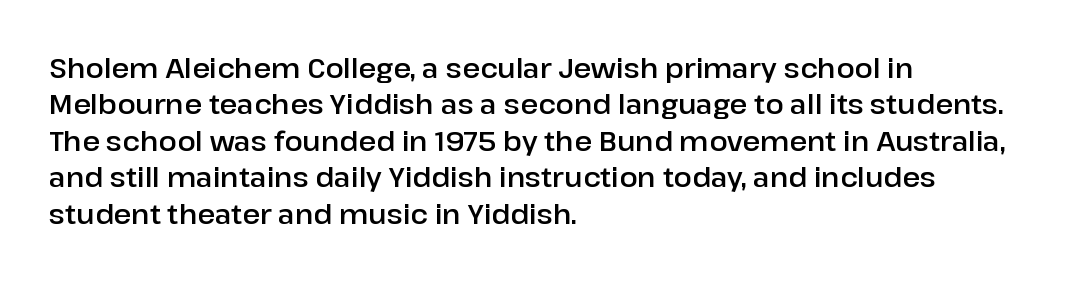
Q: Is the text italic (slanted)? A: No, it is upright.
Q: Is the text underlined? A: No.
Q: How is the paragraph aligned? A: Left-aligned.
Q: Is the spacing between letters normal or unusually wide? A: Normal.
Q: Is the spacing between lines tight, normal or loose? A: Normal.
